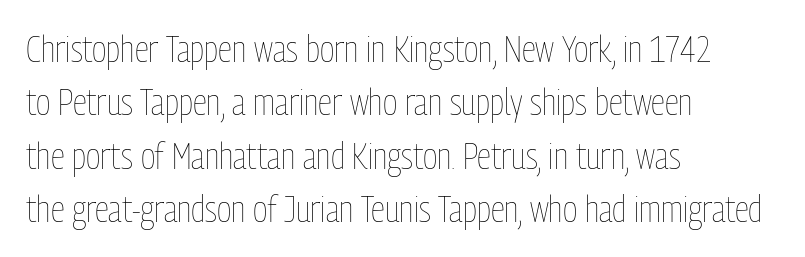
The passage is arranged the way most books set body copy — flush left. Beneath every word, the page is bare. Posture: straight, roman, zero tilt. This sample has the flowing, uneven cadence of proportional lettering. The lines sit at an ordinary, default distance from one another. These glyphs show unthickened strokes, regular width or finer.
